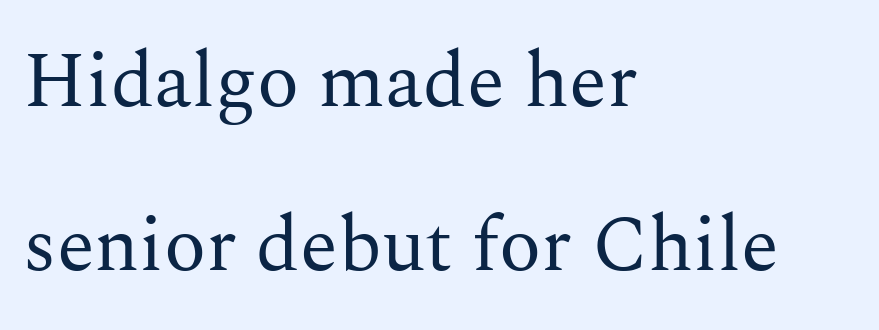
Q: Is the text bold? A: No.
Q: Is the text italic (slanted)? A: No, it is upright.
Q: Is the typeface a serif or a sans-serif typeface? A: Serif.
Q: Is the text underlined? A: No.
Q: How is the paragraph aligned? A: Left-aligned.
Q: Is the spacing between letters normal or unusually wide? A: Normal.
Q: Is the spacing between lines tight, normal or loose? A: Loose.
Q: Width (condensed, normal, or wide)? A: Normal.
Q: Stroke contrast? A: Medium.
Q: x-height? A: Medium.
Q: Monospaced? A: No.
